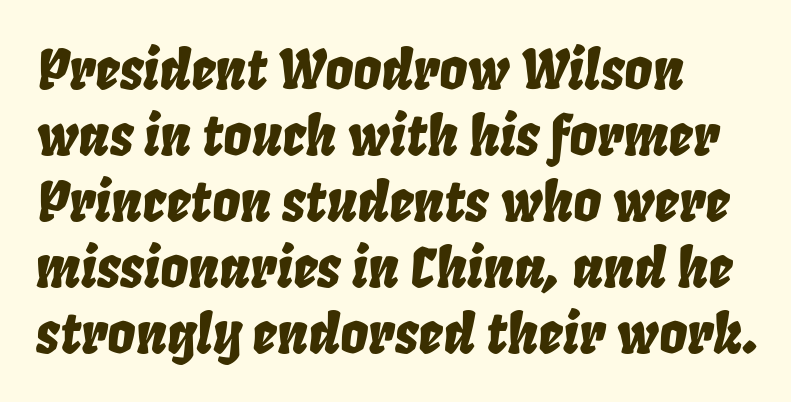
{"italic": "yes", "lean": "right", "slant_degrees": 8, "width": "condensed", "stroke_contrast": "low", "x_height": "large", "monospaced": "no", "underline": "no", "align": "left", "line_spacing_ratio": 1.2, "letter_spacing": "normal", "letter_spacing_em": 0.0, "glyph_px": 55}
